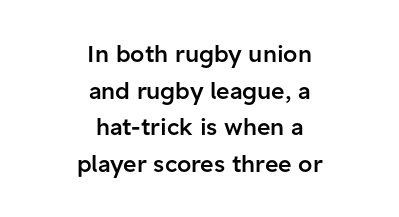
Caption: standard tracking, unaltered. These words are printed semibold, heavier than regular yet not bold. One glance says typical: line gaps are just what's usual. Do the letters lean? They stand straight. Both edges are ragged and mirror each other, which tells us the setting is centered.
